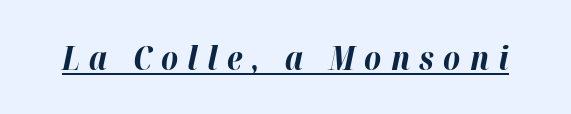
The image shows 33 px bold type, italic (leaning right); set unusually wide letter spacing (+0.28 em), underlined; high stroke contrast and a medium x-height.
